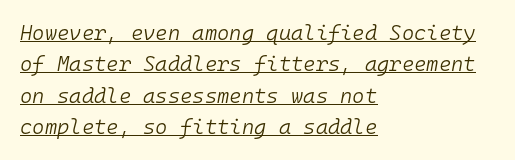
Q: Is the text bold? A: No.
Q: Is the text italic (slanted)? A: Yes, it leans right by about 10 degrees.
Q: Is the text underlined? A: Yes.
Q: How is the paragraph aligned? A: Left-aligned.
Q: Is the spacing between letters normal or unusually wide? A: Normal.
Q: Is the spacing between lines tight, normal or loose? A: Normal.
